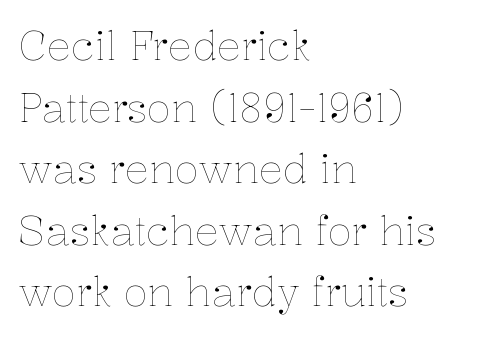
{"italic": "no", "bold": "no", "weight": "thin", "width": "normal", "stroke_contrast": "low", "x_height": "medium", "monospaced": "no", "underline": "no", "align": "left", "line_spacing": "normal", "line_spacing_ratio": 1.54, "letter_spacing": "normal", "letter_spacing_em": 0.0, "glyph_px": 40}
